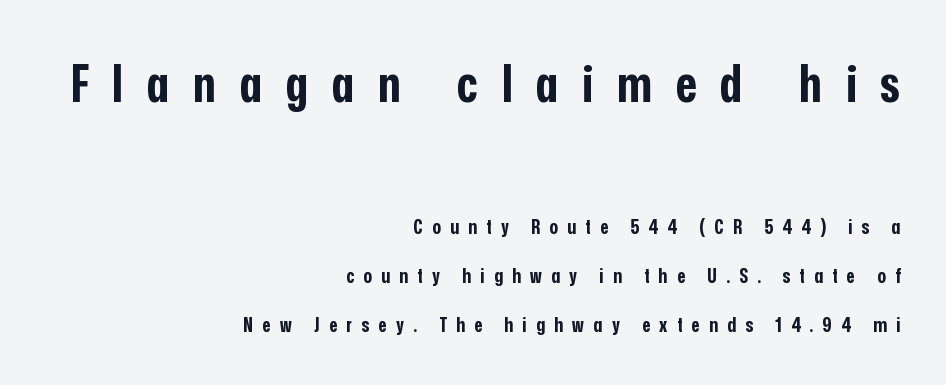
The image shows 51 px bold, condensed sans-serif type, upright; set right-aligned, loose line spacing (2.45x), unusually wide letter spacing (+0.47 em), not underlined; the first (top) block is 2.55x larger; low stroke contrast and a medium x-height.
